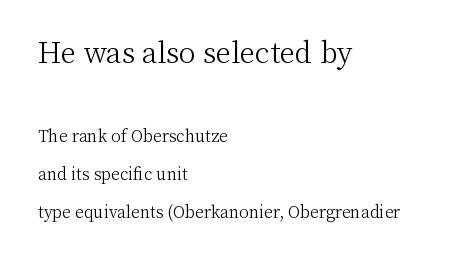
Tracking value appears to be zero — textbook default spacing. Which chunk is bigger? The first one — the top block dwarfs the bottom. Does the type have serifs? Yes, each stem ends in a small foot. Stem width sits at or under what a default text font uses. Leading: increased.
